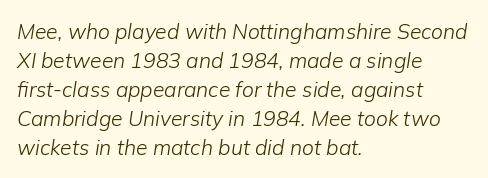
Q: Is the text bold? A: No.
Q: Is the text italic (slanted)? A: Yes, it leans right by about 9 degrees.
Q: Is the text underlined? A: No.
Q: How is the paragraph aligned? A: Left-aligned.
Q: Is the spacing between letters normal or unusually wide? A: Normal.
Q: Is the spacing between lines tight, normal or loose? A: Normal.
